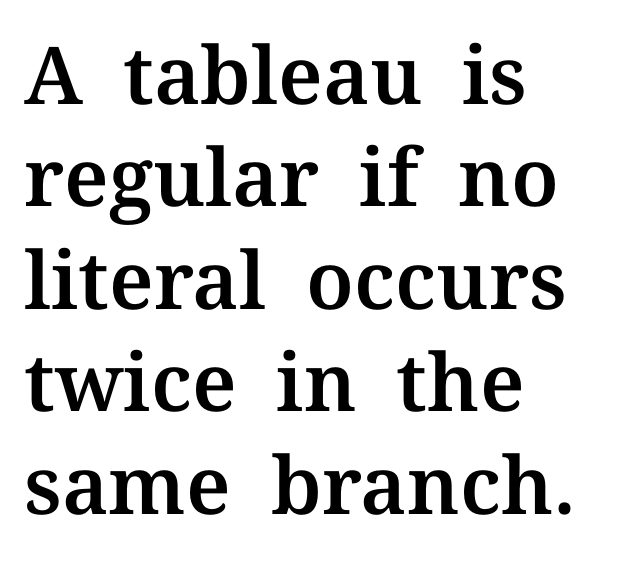
Q: Is the text italic (slanted)? A: No, it is upright.
Q: Is the typeface a serif or a sans-serif typeface? A: Serif.
Q: Is the text underlined? A: No.
Q: How is the paragraph aligned? A: Left-aligned.
Q: Is the spacing between letters normal or unusually wide? A: Normal.
Q: Is the spacing between lines tight, normal or loose? A: Normal.
Q: Width (condensed, normal, or wide)? A: Normal.
Q: Stroke contrast? A: Medium.
Q: x-height? A: Medium.
Q: Monospaced? A: No.
